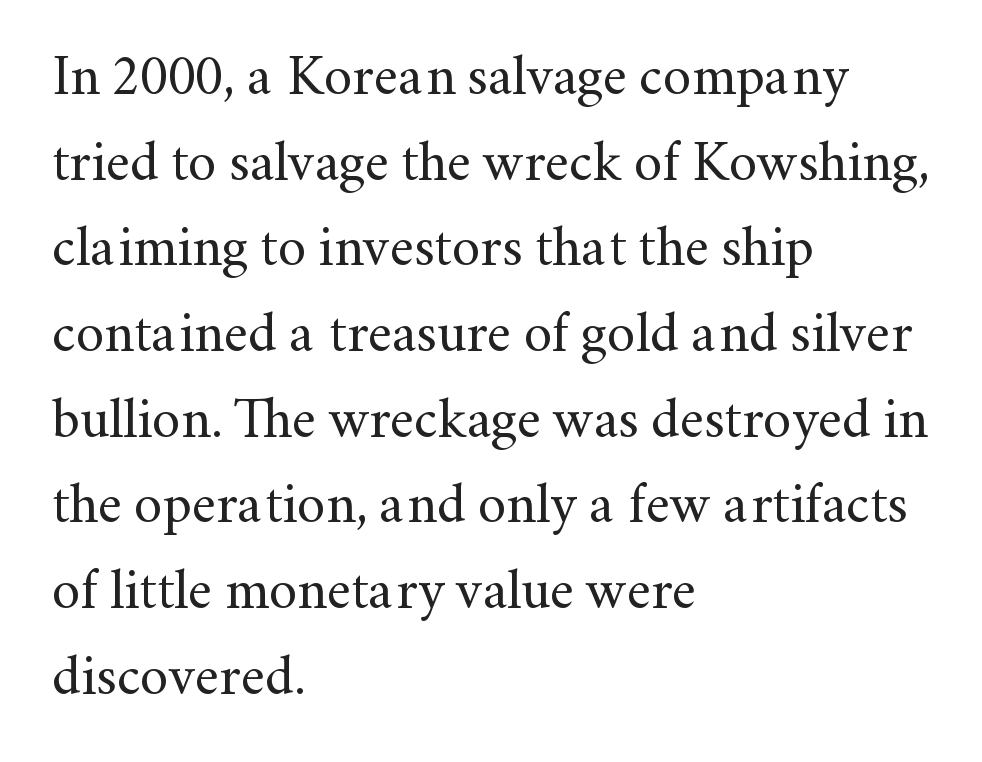
The image shows 56 px regular-weight serif type, upright; set left-aligned, normal line spacing (1.53x), normal letter spacing, not underlined; medium stroke contrast and a small x-height.
